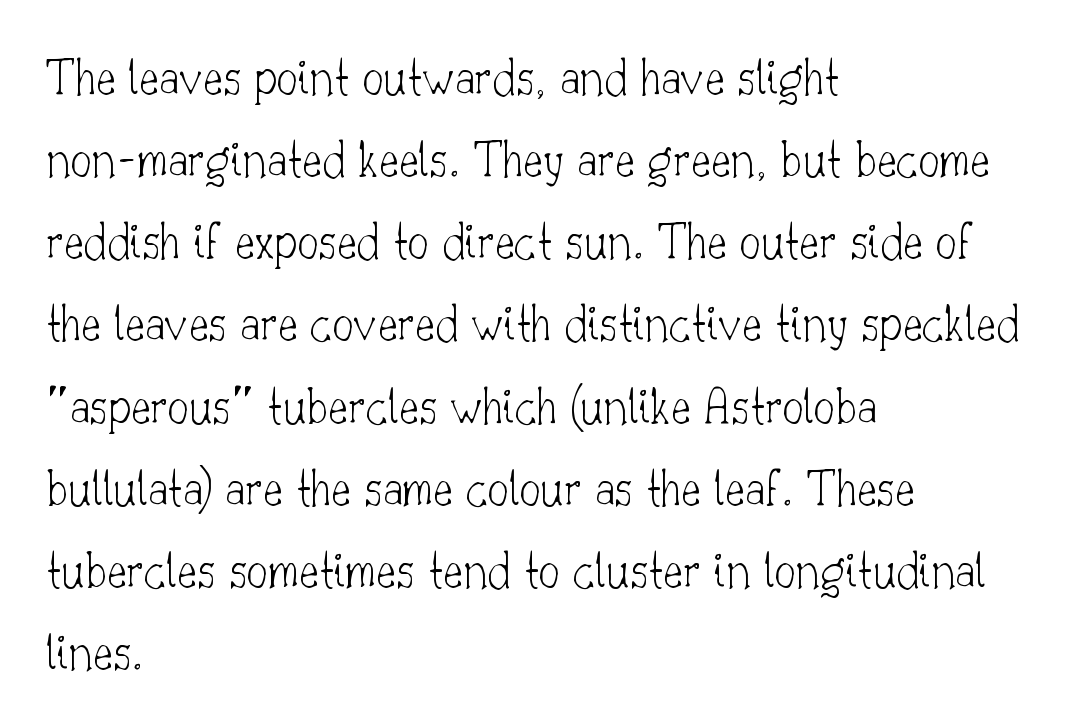
The space beneath each line is pristine and unruled. Caption: face not bold, strokes unweighted. These lines stack with their left ends in a neat column. The letters stand straight up with perfectly vertical stems. The letters sit at their default tracking, neither squeezed nor spread.
